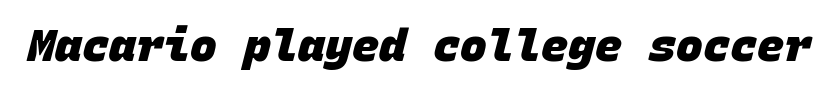
The image shows 45 px heavy sans-serif type, monospaced; set normal letter spacing, not underlined; low stroke contrast and a large x-height.
